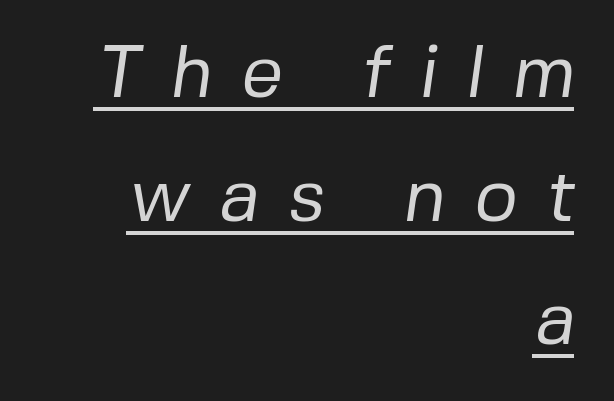
The image shows 74 px regular-weight sans-serif type; set right-aligned, normal line spacing (1.67x), unusually wide letter spacing (+0.38 em), underlined; low stroke contrast and a medium x-height.
